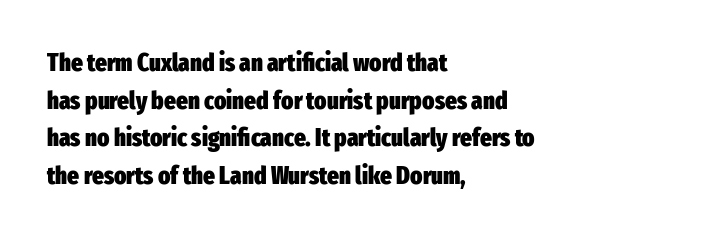
Students, note that the glyphs here touch the page at normal intervals. The vertical gap from one line to the next is medium. The lettering stays uniformly vertical, giving the passage a roman look. The lines are quadded left. Heft: maximum for text — a bold. Type without underlining.
